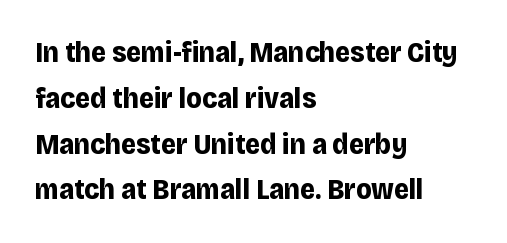
{"serif": "no", "italic": "no", "bold": "yes", "weight": "bold", "width": "normal", "stroke_contrast": "low", "x_height": "large", "monospaced": "no", "underline": "no", "align": "left", "line_spacing": "normal", "line_spacing_ratio": 1.58, "letter_spacing": "normal", "letter_spacing_em": 0.0, "glyph_px": 29}
